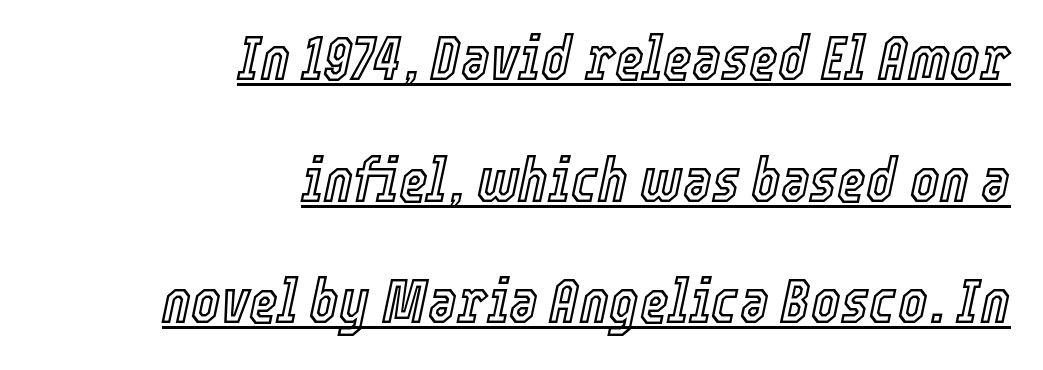
Q: Is the text italic (slanted)? A: Yes, it leans right by about 12 degrees.
Q: Is the text underlined? A: Yes.
Q: How is the paragraph aligned? A: Right-aligned.
Q: Is the spacing between letters normal or unusually wide? A: Normal.
Q: Is the spacing between lines tight, normal or loose? A: Loose.
Q: Width (condensed, normal, or wide)? A: Condensed.
Q: x-height? A: Medium.
Q: Monospaced? A: No.
